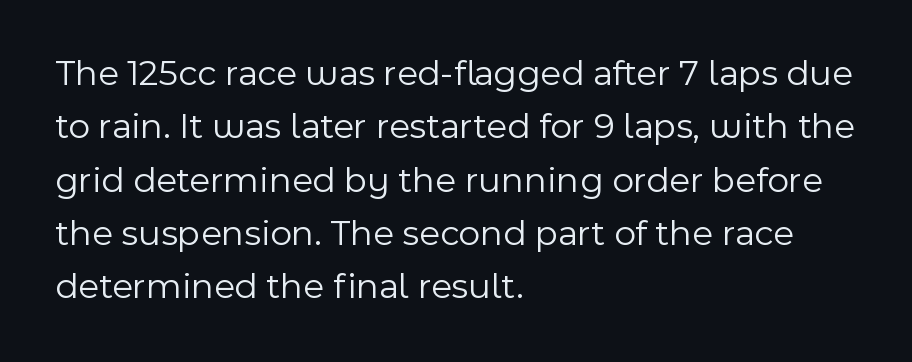
The image shows 37 px light sans-serif type, upright; set left-aligned, normal line spacing (1.44x), normal letter spacing, not underlined; a medium x-height.
